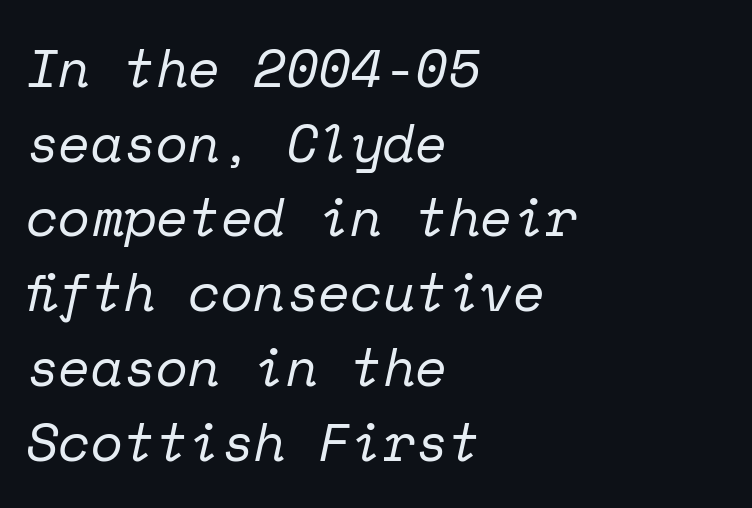
The image shows 53 px regular-weight serif type, italic (leaning right), monospaced; set left-aligned, normal line spacing (1.41x), normal letter spacing, not underlined; low stroke contrast and a medium x-height.
